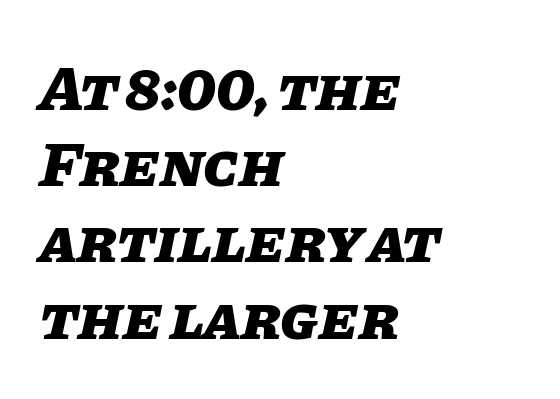
The image shows 63 px heavy type, italic (leaning right); set left-aligned, line spacing 1.21x, normal letter spacing, not underlined; low stroke contrast and a large x-height.
